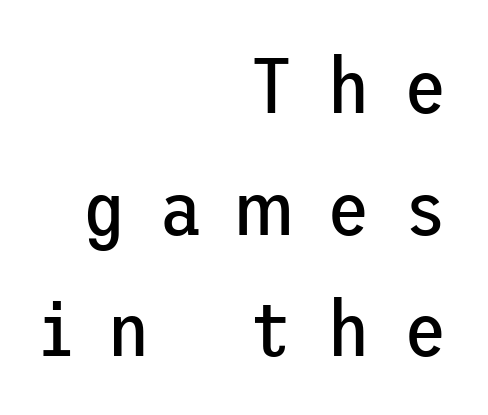
No italicization has been applied; the sample stays upright. Weight class: somewhere from thin through regular. Glance below the letters and you will spot only blank space. If you drew a ruler down the right edge, every line would touch it.
